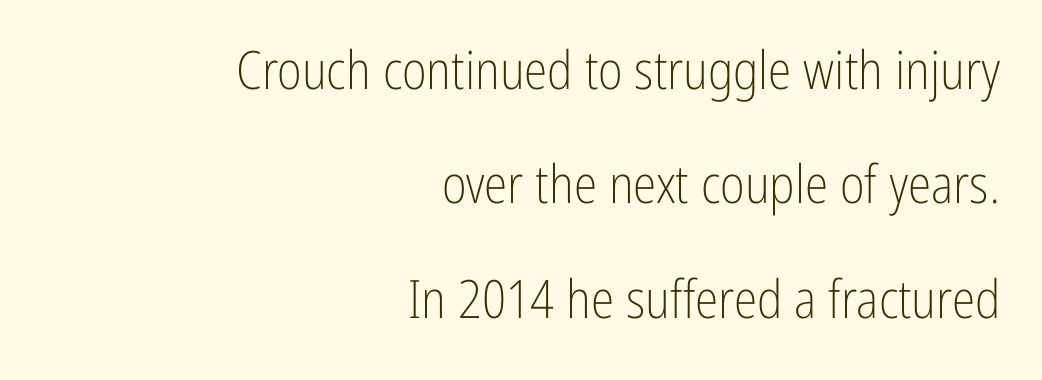
Letterform terminals end flat and unadorned throughout the passage. Has an underline been added? It has not. Regarding leading, the lines here are spaced well apart. A typesetter would call this proportional, since set widths differ per character. A light-to-regular cut is what we see here. The paragraph has a hard right edge and a soft left edge.
